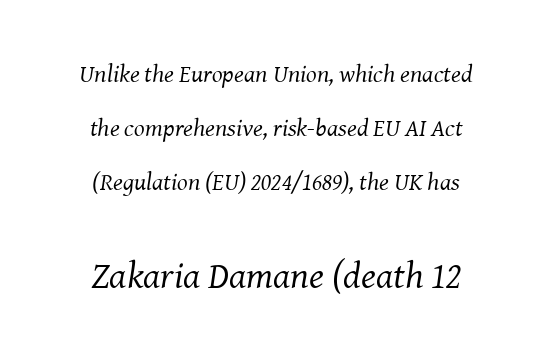
Q: Is the text bold? A: No.
Q: Is the text italic (slanted)? A: Yes, it leans right by about 8 degrees.
Q: Is the typeface a serif or a sans-serif typeface? A: Serif.
Q: Is the text underlined? A: No.
Q: How is the paragraph aligned? A: Centered.
Q: Is the spacing between letters normal or unusually wide? A: Normal.
Q: Is the spacing between lines tight, normal or loose? A: Loose.
Q: Which block of text is set in a larger size, the first (top) or the second (bottom)? A: The second (bottom) one.
Q: Width (condensed, normal, or wide)? A: Normal.
Q: Stroke contrast? A: Medium.
Q: x-height? A: Medium.
Q: Monospaced? A: No.
